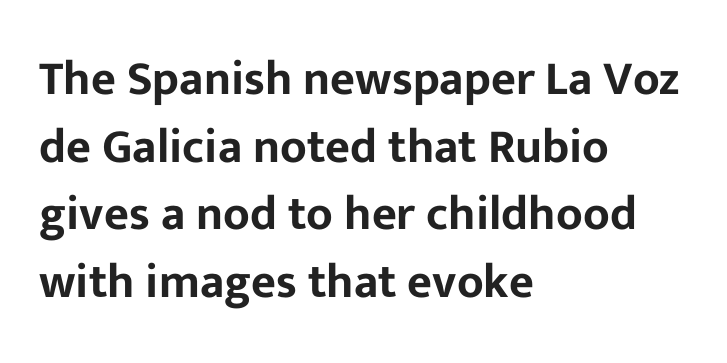
Q: Is the text italic (slanted)? A: No, it is upright.
Q: Is the typeface a serif or a sans-serif typeface? A: Sans-serif.
Q: Is the text underlined? A: No.
Q: How is the paragraph aligned? A: Left-aligned.
Q: Is the spacing between letters normal or unusually wide? A: Normal.
Q: Is the spacing between lines tight, normal or loose? A: Normal.
Q: Width (condensed, normal, or wide)? A: Normal.
Q: Stroke contrast? A: Low.
Q: x-height? A: Medium.
Q: Monospaced? A: No.
